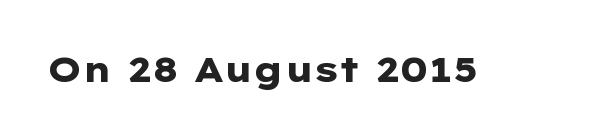
The image shows 35 px heavy, wide sans-serif type, upright; set normal letter spacing, not underlined; low stroke contrast and a medium x-height.
